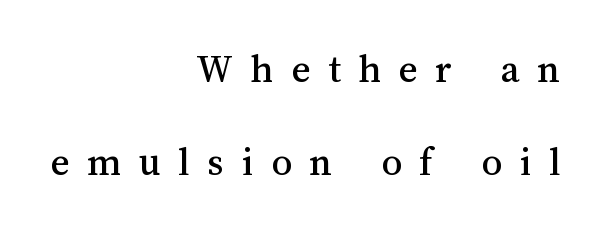
Q: Is the text italic (slanted)? A: No, it is upright.
Q: Is the text underlined? A: No.
Q: How is the paragraph aligned? A: Right-aligned.
Q: Is the spacing between letters normal or unusually wide? A: Unusually wide.
Q: Is the spacing between lines tight, normal or loose? A: Loose.
Q: Width (condensed, normal, or wide)? A: Normal.
Q: Stroke contrast? A: Medium.
Q: x-height? A: Medium.
Q: Monospaced? A: No.
